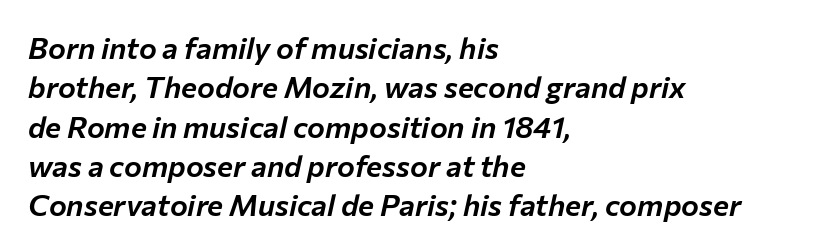
The foot of each line stays bare and open. Spacing between characters is what you'd get straight out of the box. The text carries the slant typical of an italic or oblique font. The ragged edge is on the right, which tells us the setting is flush left. The passage shown is typed in a proportional face where columns would drift. Reading down the column, the eye jumps a familiar distance to each next line.
